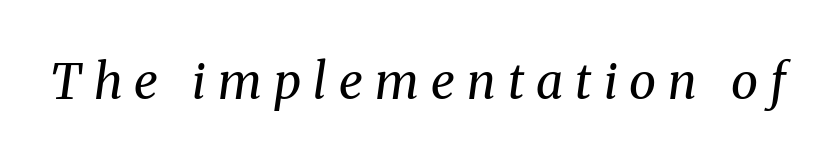
{"serif": "yes", "italic": "yes", "lean": "right", "slant_degrees": 8, "bold": "no", "weight": "regular", "width": "normal", "stroke_contrast": "medium", "x_height": "medium", "monospaced": "no", "underline": "no", "letter_spacing": "wide", "letter_spacing_em": 0.25, "glyph_px": 49}
